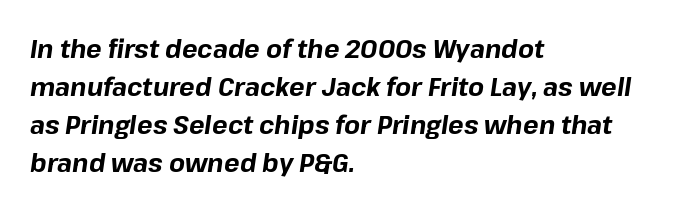
Q: Is the text bold? A: Yes.
Q: Is the text italic (slanted)? A: Yes, it leans right by about 8 degrees.
Q: Is the text underlined? A: No.
Q: How is the paragraph aligned? A: Left-aligned.
Q: Is the spacing between letters normal or unusually wide? A: Normal.
Q: Is the spacing between lines tight, normal or loose? A: Normal.
